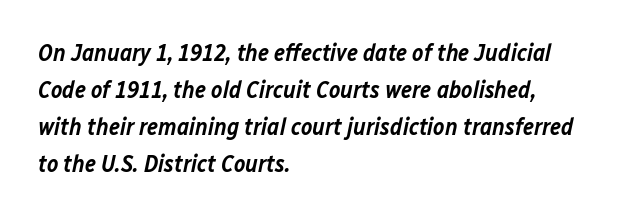
Q: Is the text bold? A: Semi-bold.
Q: Is the text italic (slanted)? A: Yes, it leans right by about 12 degrees.
Q: Is the text underlined? A: No.
Q: How is the paragraph aligned? A: Left-aligned.
Q: Is the spacing between letters normal or unusually wide? A: Normal.
Q: Is the spacing between lines tight, normal or loose? A: Normal.
